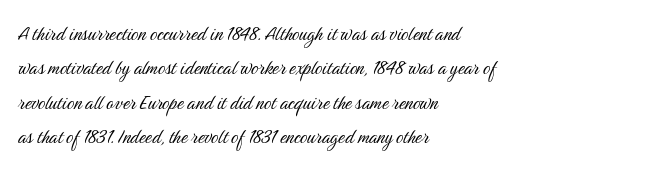
The vertical gap from one line to the next is medium. Horizontal alignment here is leftward, the default for most running prose. The gaps between neighbouring characters are ordinary and unremarkable. Weight: regular or lighter.
